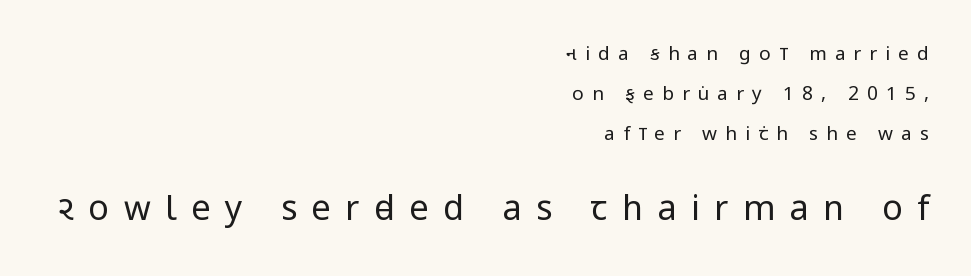
{"serif": "no", "italic": "no", "bold": "no", "weight": "regular", "width": "condensed", "stroke_contrast": "low", "x_height": "large", "monospaced": "no", "underline": "no", "align": "right", "line_spacing": "loose", "line_spacing_ratio": 2.1, "letter_spacing": "wide", "letter_spacing_em": 0.43, "larger_block": "second", "size_ratio": 1.79, "glyph_px": 34}
